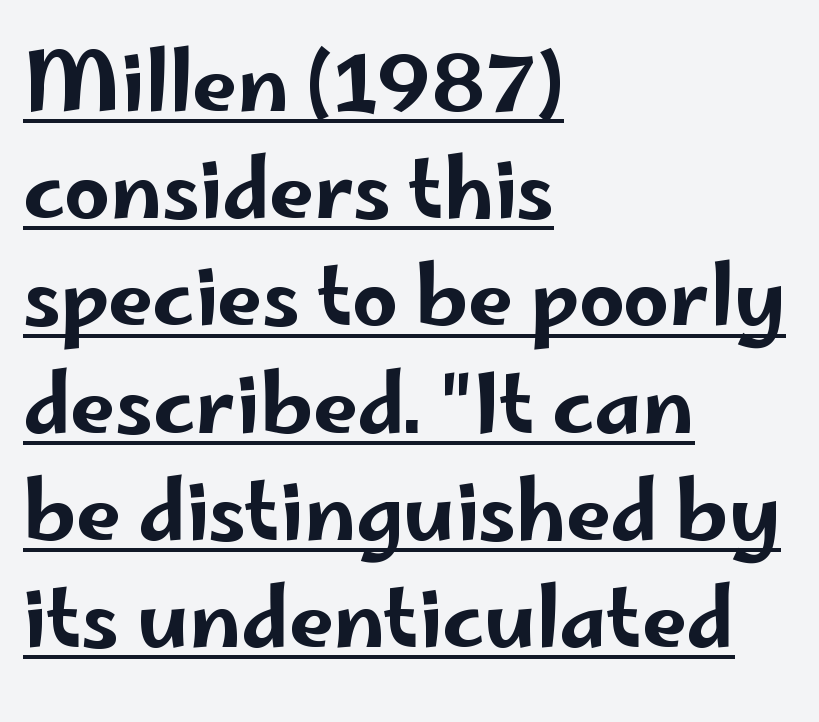
Ordinary non-slanted type is in use. Reading down the block, your eye returns to a fixed left position each line. The gaps between neighbouring characters are ordinary and unremarkable. The passage shown is typed in a proportional face where columns would drift. Regular leading. The letters carry no serifs — their stems end cleanly without finishing strokes.
